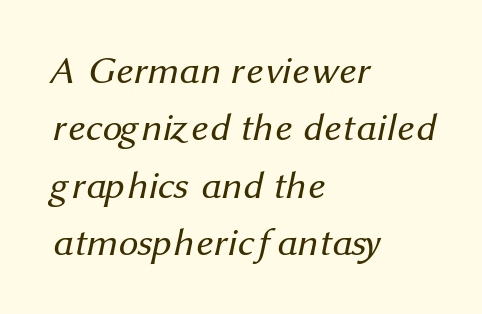
The font is comparable to plain body text, perhaps lighter. Observe the ordinary spacing: letters are neighbours, not strangers. The letters advance in unequal steps, a hallmark of proportional type. Vertical spacing — default.
